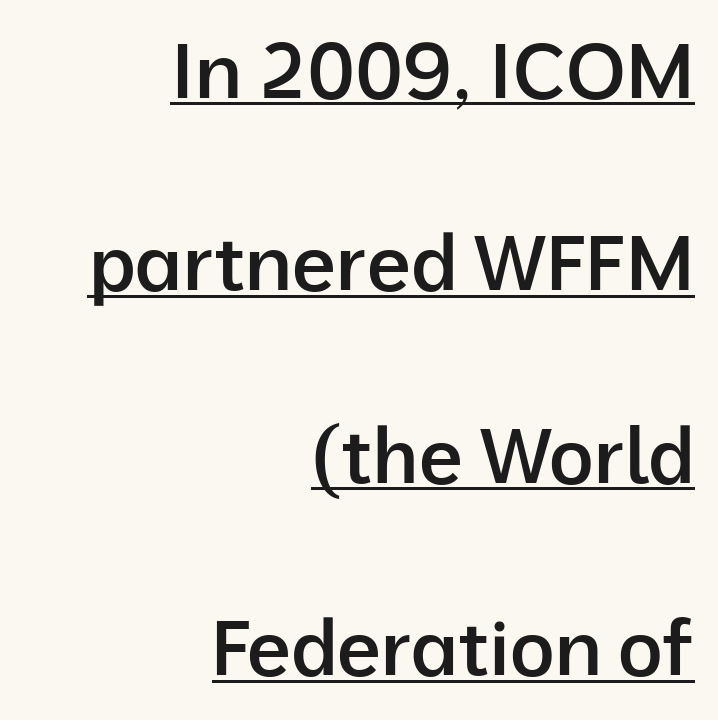
If you drew a line through each stem, it would be perfectly vertical. Look at the tracking — it's just the regular setting, nothing added. These lines are rendered in a variable-pitch font. Are there feet on the stems? There aren't — it's a sans. The block of text is sparse from top to bottom, with ample space between rows. The face used here appears with an underline applied.
